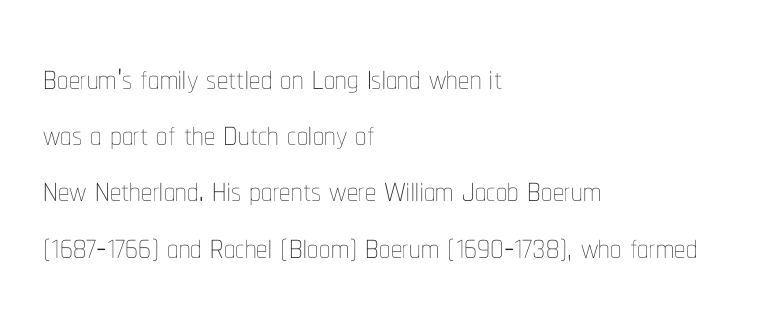
The lettering stays uniformly vertical, giving the passage a roman look. Every row of glyphs begins at an identical x-position on the left. Students, note that the glyphs here touch the page at normal intervals. Spacing verdict: proportional, widths tailored to each character. Rule under the text: the space is simply empty. The passage shown stacks its lines at a standard gap.
